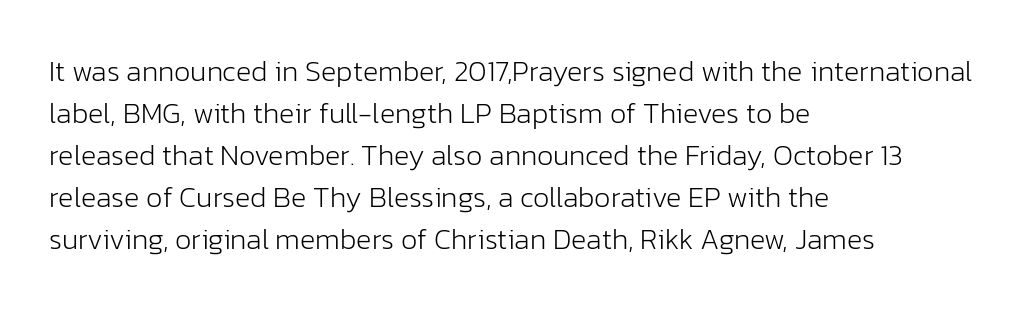
Q: Is the text bold? A: No.
Q: Is the text italic (slanted)? A: No, it is upright.
Q: Is the typeface a serif or a sans-serif typeface? A: Sans-serif.
Q: Is the text underlined? A: No.
Q: How is the paragraph aligned? A: Left-aligned.
Q: Is the spacing between letters normal or unusually wide? A: Normal.
Q: Is the spacing between lines tight, normal or loose? A: Normal.
Q: Width (condensed, normal, or wide)? A: Normal.
Q: Stroke contrast? A: Low.
Q: x-height? A: Medium.
Q: Monospaced? A: No.
